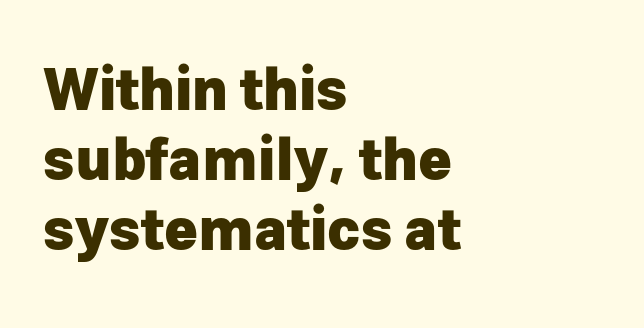
{"serif": "no", "italic": "no", "bold": "yes", "weight": "heavy", "width": "normal", "stroke_contrast": "low", "x_height": "medium", "monospaced": "no", "underline": "no", "align": "left", "line_spacing_ratio": 1.23, "letter_spacing": "normal", "letter_spacing_em": 0.0, "glyph_px": 57}
